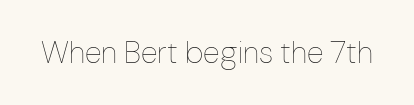
{"italic": "no", "bold": "no", "weight": "thin", "width": "condensed", "stroke_contrast": "low", "x_height": "medium", "monospaced": "no", "underline": "no", "letter_spacing": "normal", "letter_spacing_em": 0.0, "glyph_px": 31}
